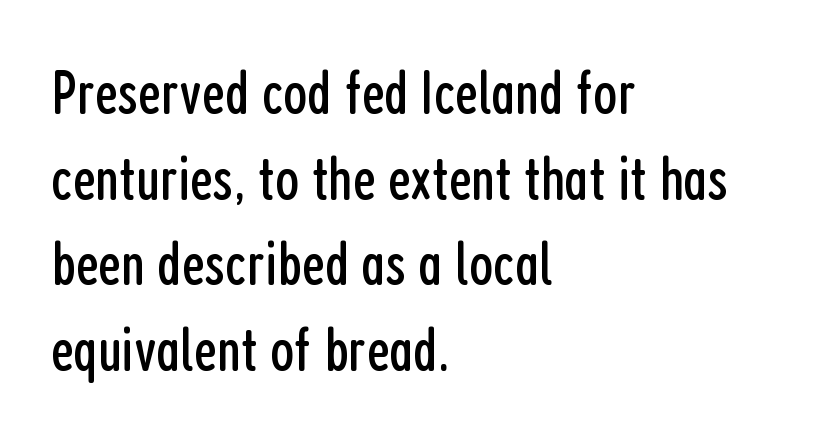
{"serif": "no", "italic": "no", "bold": "no", "weight": "regular", "width": "condensed", "stroke_contrast": "low", "x_height": "medium", "monospaced": "no", "underline": "no", "align": "left", "line_spacing": "normal", "line_spacing_ratio": 1.36, "letter_spacing": "normal", "letter_spacing_em": 0.0, "glyph_px": 63}
